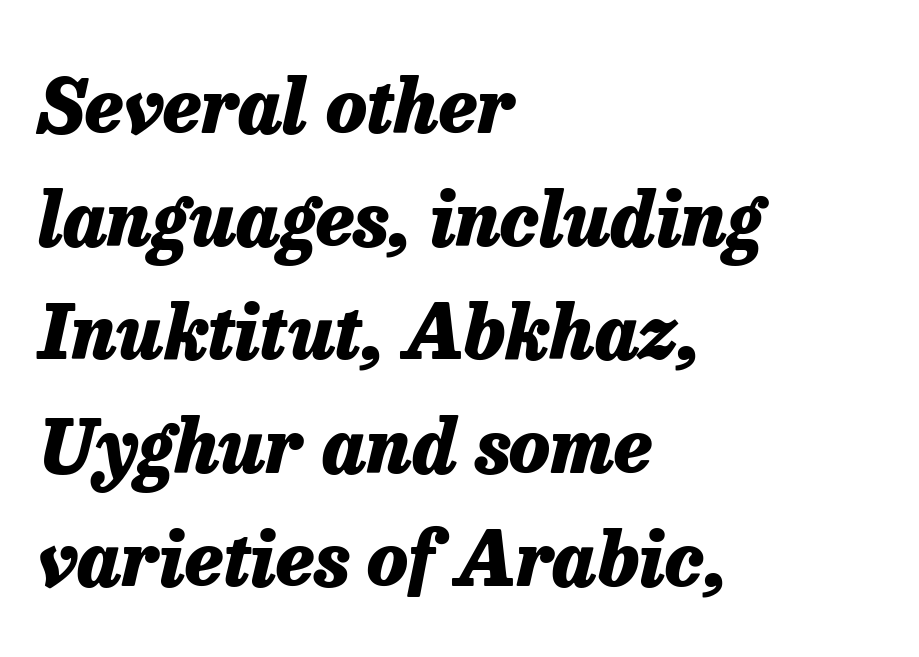
Q: Is the text bold? A: Yes.
Q: Is the text italic (slanted)? A: Yes, it leans right by about 13 degrees.
Q: Is the text underlined? A: No.
Q: How is the paragraph aligned? A: Left-aligned.
Q: Is the spacing between letters normal or unusually wide? A: Normal.
Q: Is the spacing between lines tight, normal or loose? A: Normal.
Q: Width (condensed, normal, or wide)? A: Normal.
Q: Stroke contrast? A: Low.
Q: x-height? A: Medium.
Q: Monospaced? A: No.
